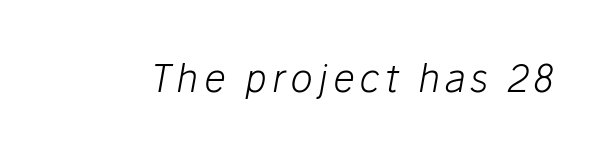
{"italic": "yes", "lean": "right", "slant_degrees": 10, "bold": "no", "weight": "light", "width": "normal", "stroke_contrast": "low", "x_height": "medium", "monospaced": "no", "underline": "no", "glyph_px": 38}
